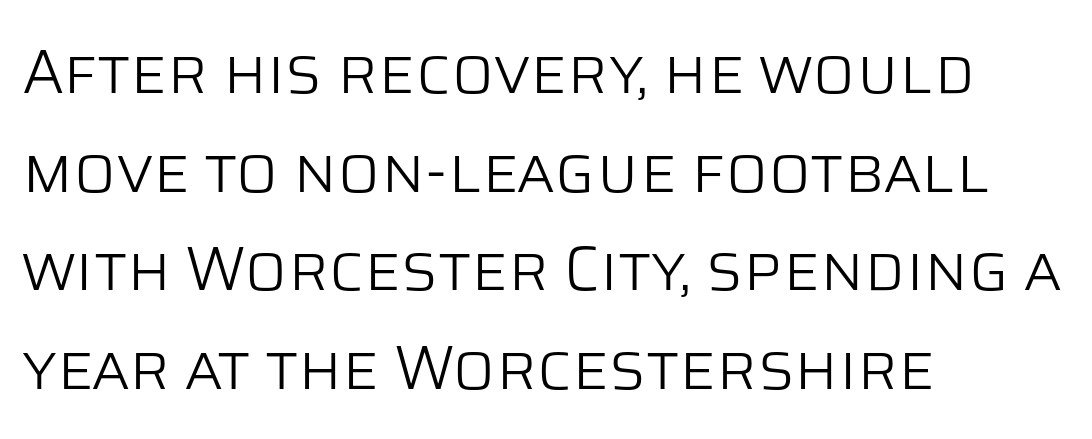
{"serif": "no", "italic": "no", "bold": "no", "weight": "light", "width": "normal", "stroke_contrast": "low", "x_height": "large", "monospaced": "no", "underline": "no", "align": "left", "line_spacing": "normal", "line_spacing_ratio": 1.59, "letter_spacing": "normal", "letter_spacing_em": 0.0, "glyph_px": 62}
